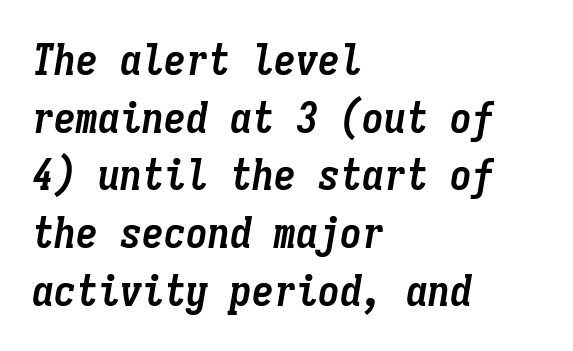
Q: Is the text bold? A: Yes.
Q: Is the text italic (slanted)? A: Yes, it leans right by about 9 degrees.
Q: Is the text underlined? A: No.
Q: How is the paragraph aligned? A: Left-aligned.
Q: Is the spacing between letters normal or unusually wide? A: Normal.
Q: Is the spacing between lines tight, normal or loose? A: Normal.
Q: Width (condensed, normal, or wide)? A: Condensed.
Q: Stroke contrast? A: Low.
Q: x-height? A: Medium.
Q: Monospaced? A: Yes.
